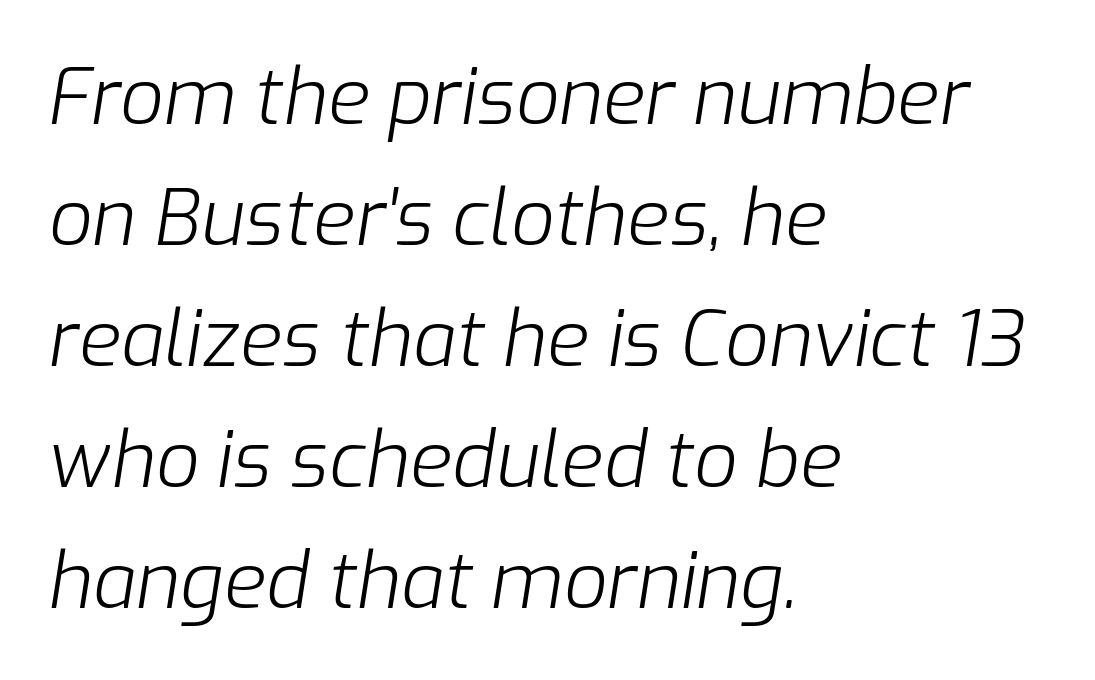
Q: Is the text bold? A: No.
Q: Is the text italic (slanted)? A: Yes, it leans right by about 9 degrees.
Q: Is the text underlined? A: No.
Q: How is the paragraph aligned? A: Left-aligned.
Q: Is the spacing between letters normal or unusually wide? A: Normal.
Q: Is the spacing between lines tight, normal or loose? A: Normal.
Q: Width (condensed, normal, or wide)? A: Normal.
Q: Stroke contrast? A: Low.
Q: x-height? A: Medium.
Q: Monospaced? A: No.
